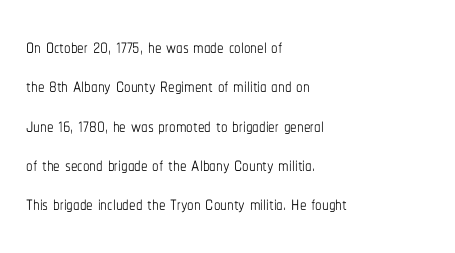
The image shows 26 px text type, upright; set left-aligned, normal line spacing (1.51x), normal letter spacing, not underlined.
